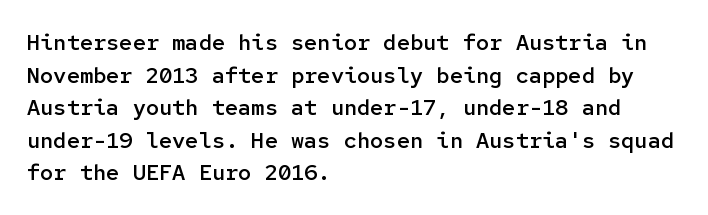
{"italic": "no", "bold": "semi", "underline": "no", "align": "left", "line_spacing": "normal", "line_spacing_ratio": 1.48, "letter_spacing": "normal", "letter_spacing_em": 0.0, "glyph_px": 22}
